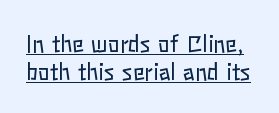
{"italic": "no", "bold": "no", "underline": "yes", "line_spacing": "normal", "line_spacing_ratio": 1.27, "letter_spacing": "normal", "letter_spacing_em": 0.0, "glyph_px": 22}
